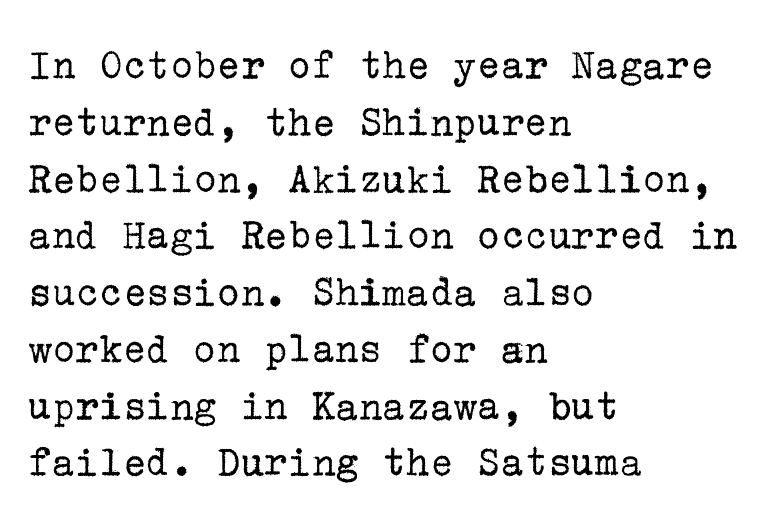
The image shows 44 px regular-weight serif type, upright; set left-aligned, normal line spacing (1.29x), normal letter spacing, not underlined; low stroke contrast and a medium x-height.
